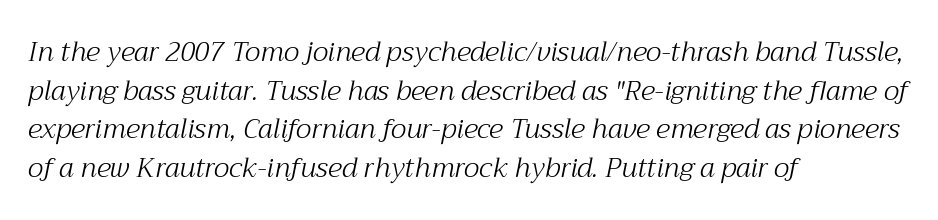
The strokes are not fattened; the text isn't bold. These lines sit exactly where default settings would place them. This rendering uses left alignment, leaving the right contour irregular. You can tell it's italic because the verticals aren't actually vertical.
